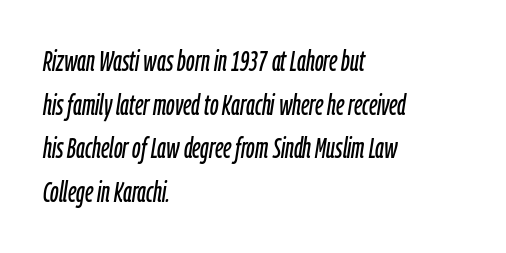
Has an underline been added? It has not. The face used here is proportionally spaced, like ordinary book or web type. The font's italic variant was chosen for this text. The passage shown stacks its lines at a standard gap. One-word summary of the alignment: left.
